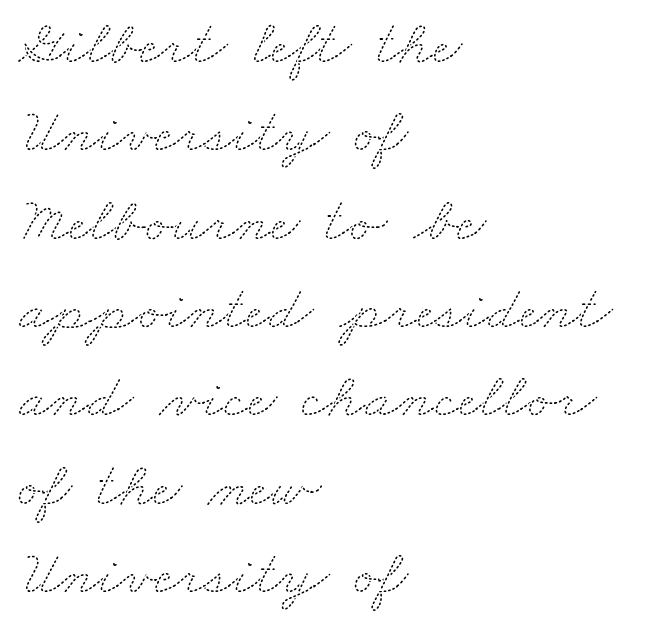
Each word holds together tightly as a unit, with standard inter-letter gaps. Each letter keeps its own natural width here, so spacing adapts to shape. Stems and bowls with no extra thickness — not bold. Has an underline been added? It has not. Horizontal alignment here is leftward, the default for most running prose.
